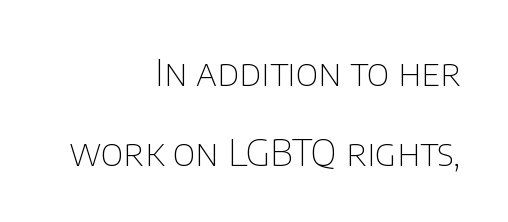
Whoever set this chose breathing room over compactness in the vertical rhythm. Posture: upright roman. The rendering anchors every line to the right-hand side. The gap between lines stays unmarked. The letters advance in unequal steps, a hallmark of proportional type.
